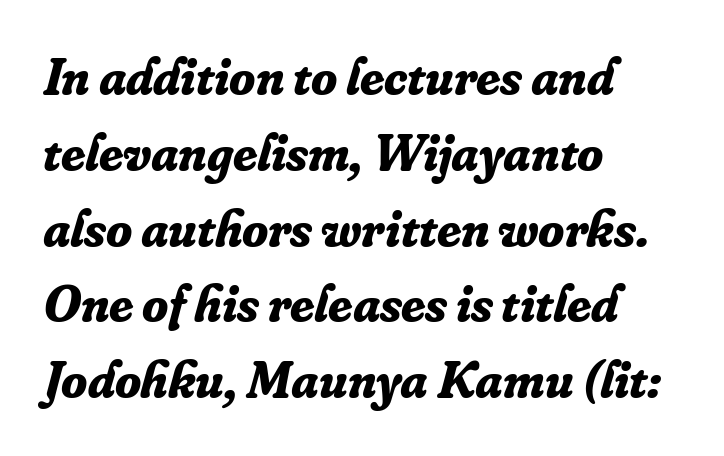
Q: Is the text bold? A: Yes.
Q: Is the text italic (slanted)? A: Yes, it leans right by about 16 degrees.
Q: Is the typeface a serif or a sans-serif typeface? A: Serif.
Q: Is the text underlined? A: No.
Q: How is the paragraph aligned? A: Left-aligned.
Q: Is the spacing between letters normal or unusually wide? A: Normal.
Q: Is the spacing between lines tight, normal or loose? A: Normal.
Q: Width (condensed, normal, or wide)? A: Normal.
Q: Stroke contrast? A: Low.
Q: x-height? A: Small.
Q: Monospaced? A: No.
